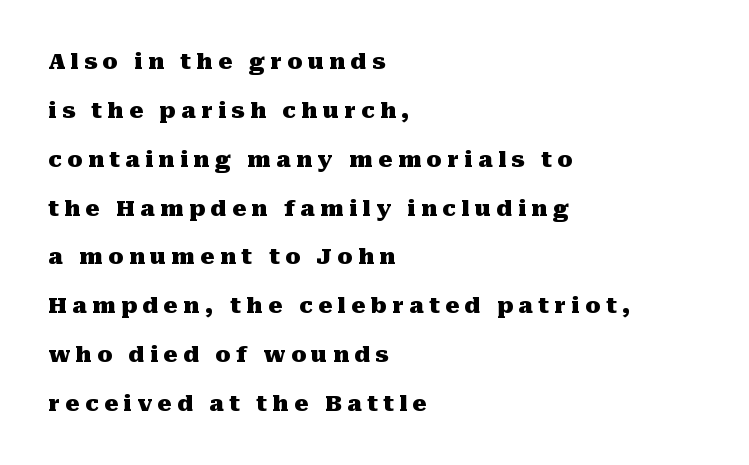
Q: Is the text bold? A: Yes.
Q: Is the text italic (slanted)? A: No, it is upright.
Q: Is the text underlined? A: No.
Q: How is the paragraph aligned? A: Left-aligned.
Q: Is the spacing between letters normal or unusually wide? A: Unusually wide.
Q: Is the spacing between lines tight, normal or loose? A: Loose.
